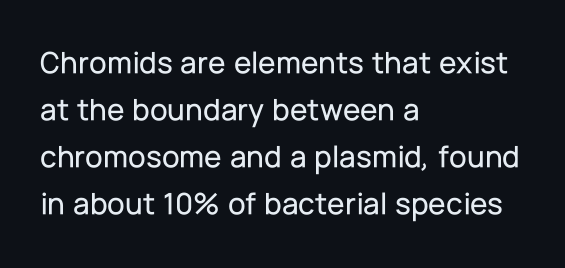
Each word holds together tightly as a unit, with standard inter-letter gaps. Nope, not italic — everything's standing straight. Lines of text with bare space underneath. A typesetter would call this leading conventional body-copy spacing. Stroke terminals: plain, sans-serif. Where is the straight margin? On the left.
